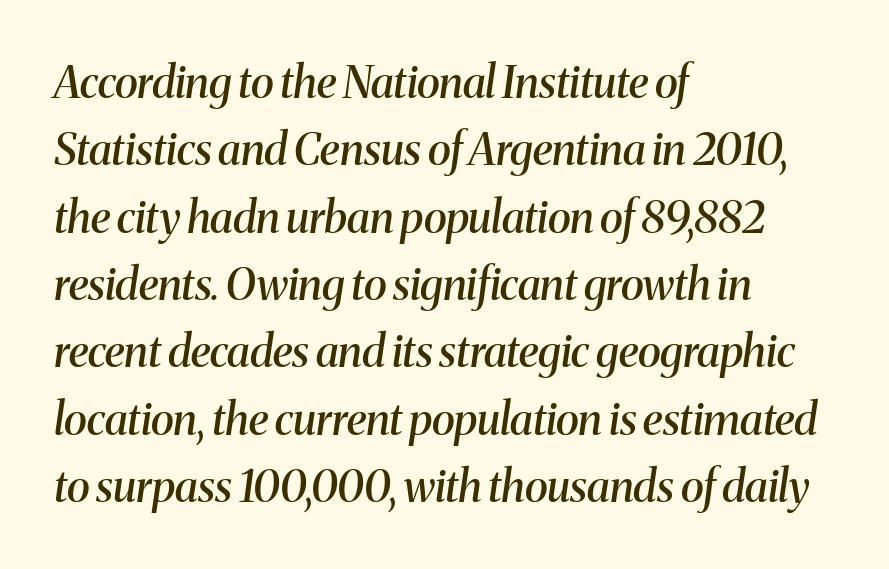
{"serif": "yes", "italic": "yes", "lean": "right", "slant_degrees": 8, "bold": "semi", "weight": "semibold", "width": "normal", "stroke_contrast": "medium", "x_height": "medium", "monospaced": "no", "underline": "no", "align": "left", "line_spacing": "normal", "line_spacing_ratio": 1.53, "letter_spacing": "normal", "letter_spacing_em": 0.0, "glyph_px": 44}
